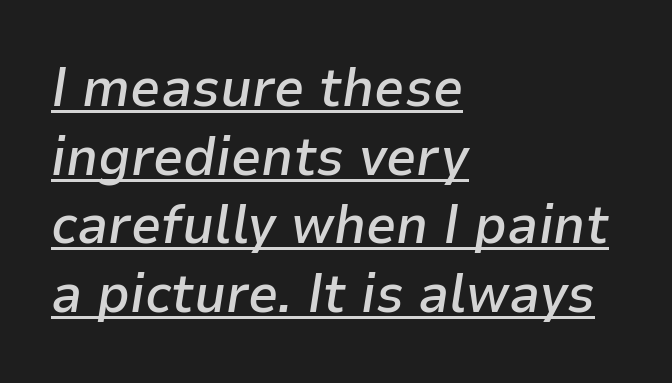
The rendering anchors every line to the left-hand side. A typesetter would call this leading conventional body-copy spacing. Notice how a bar underscores the lettering throughout. Slant detected: the letters are inclined. Students, this is semibold: more ink than regular, less than bold. Here the designer chose a conventional face with non-uniform glyph widths.
